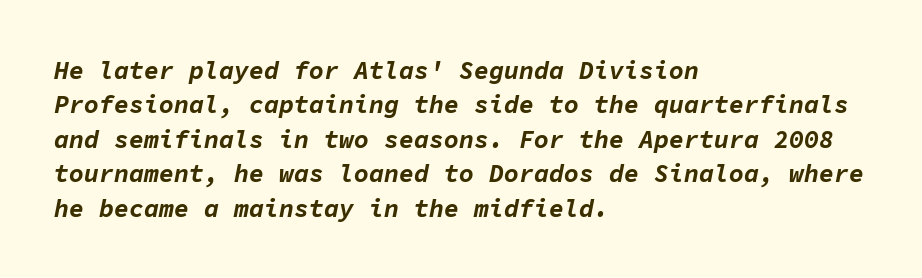
{"italic": "yes", "lean": "right", "slant_degrees": 11, "bold": "yes", "underline": "no", "align": "left", "line_spacing": "normal", "line_spacing_ratio": 1.38, "letter_spacing": "normal", "letter_spacing_em": 0.0, "glyph_px": 25}
